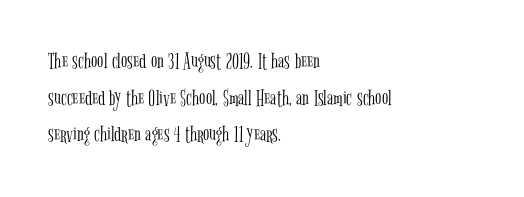
Notice how descenders clear the ascenders below comfortably — that's standard leading. Heft: none added — not bold. Posture: upright roman. The tracking reads as untouched default to a designer's eye. If you drew a ruler down the left edge, every line would touch it.
